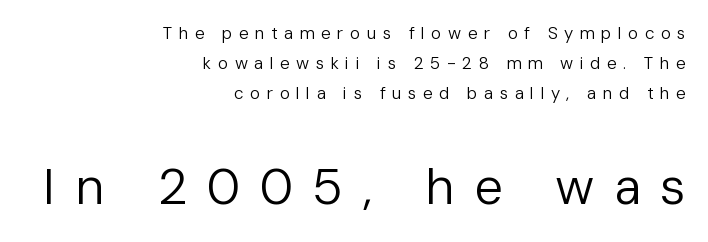
The image shows 51 px regular-weight sans-serif type, upright; set right-aligned, line spacing 1.76x, unusually wide letter spacing (+0.38 em), not underlined; the second (bottom) block is 3.0x larger; low stroke contrast and a medium x-height.
